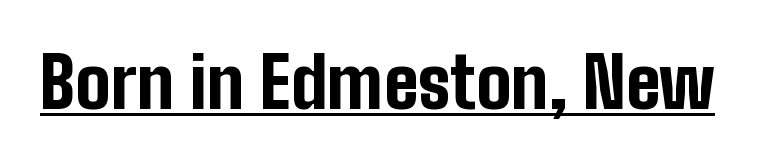
{"serif": "no", "italic": "no", "bold": "yes", "weight": "bold", "width": "condensed", "stroke_contrast": "low", "x_height": "medium", "monospaced": "no", "underline": "yes", "letter_spacing": "normal", "letter_spacing_em": 0.0, "glyph_px": 70}
